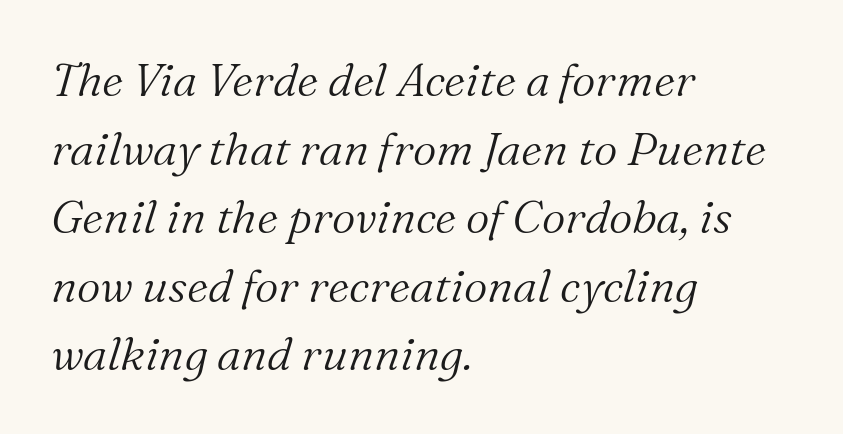
Compared with typical body copy, the letter spacing here is the same. The typesetting does not lean heavy: it is not bold. Character widths vary here, with narrow letters taking less room than wide ones. Rendered with sloped, italic letterforms. Plain, unruled lines of type. These lines are set flush left with a ragged right edge.
